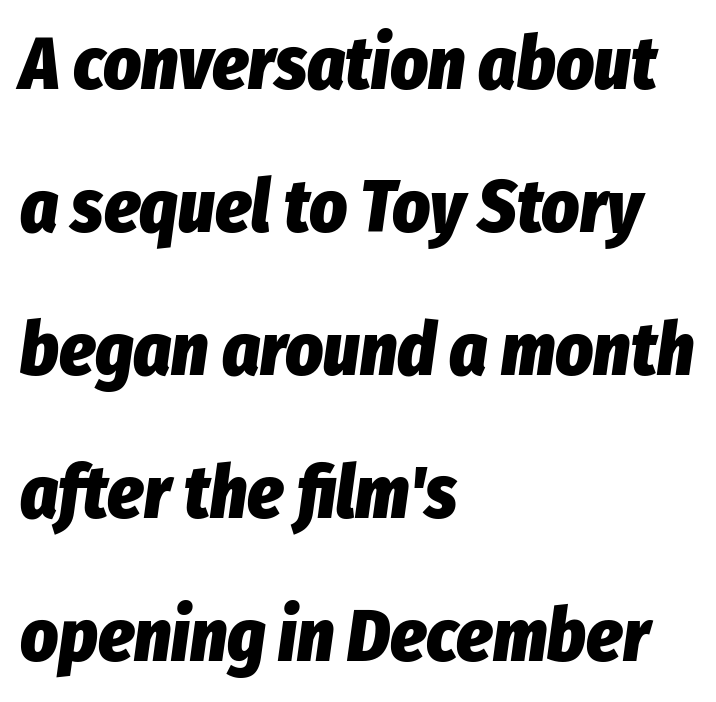
{"italic": "yes", "lean": "right", "slant_degrees": 8, "bold": "yes", "weight": "heavy", "width": "condensed", "stroke_contrast": "low", "x_height": "medium", "monospaced": "no", "underline": "no", "align": "left", "line_spacing": "loose", "line_spacing_ratio": 1.96, "letter_spacing": "normal", "letter_spacing_em": 0.0, "glyph_px": 73}
